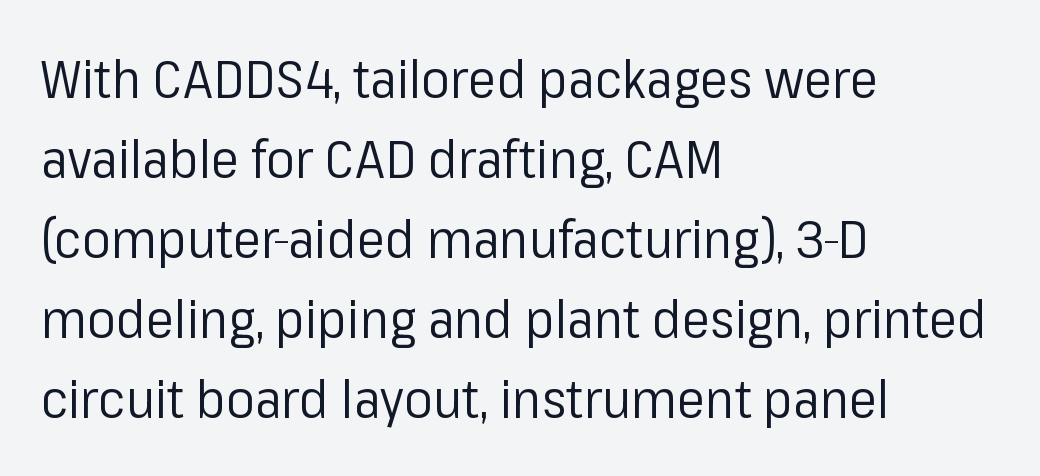
{"serif": "no", "italic": "no", "bold": "no", "weight": "regular", "width": "normal", "stroke_contrast": "low", "x_height": "medium", "monospaced": "no", "underline": "no", "align": "left", "line_spacing": "normal", "line_spacing_ratio": 1.51, "letter_spacing": "normal", "letter_spacing_em": 0.0, "glyph_px": 53}
